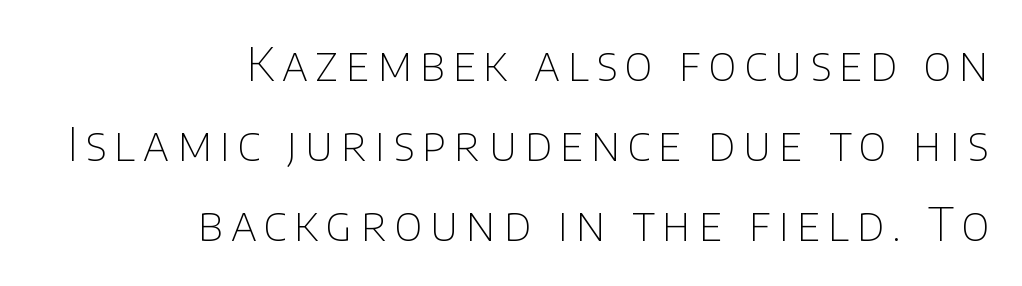
Q: Is the text bold? A: No.
Q: Is the text italic (slanted)? A: No, it is upright.
Q: Is the typeface a serif or a sans-serif typeface? A: Sans-serif.
Q: Is the text underlined? A: No.
Q: How is the paragraph aligned? A: Right-aligned.
Q: Width (condensed, normal, or wide)? A: Normal.
Q: Stroke contrast? A: Low.
Q: x-height? A: Large.
Q: Monospaced? A: No.
